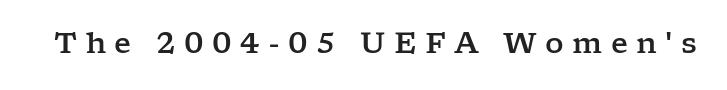
The zone under the glyphs is completely vacant. Note the varied advance widths — an 'i' is clearly narrower than an 'm'. Is this a sans? No — the strokes have serifs. Is there any slant? The stems are plumb. The horizontal fit of the characters is loose and conspicuously gappy.
